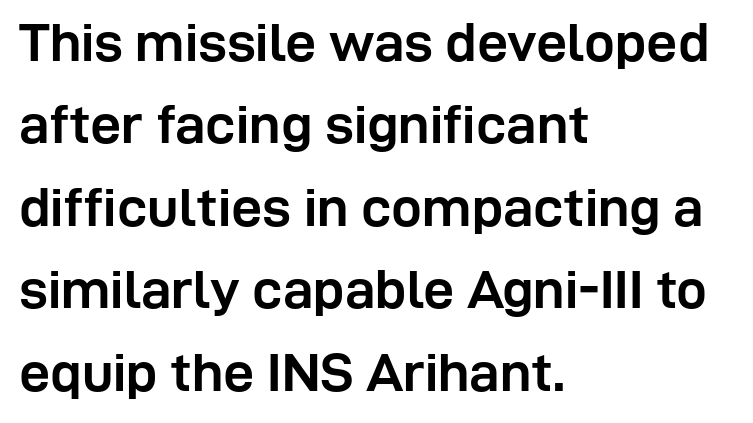
Whoever set this chose a conventional vertical rhythm. In terms of posture, this sample is upright. The specimen omits any rule beneath the text block's lines. The font family rendered here belongs to the sans-serif group. These lines are rendered in a variable-pitch font. The rag falls on the right side of this text block.
